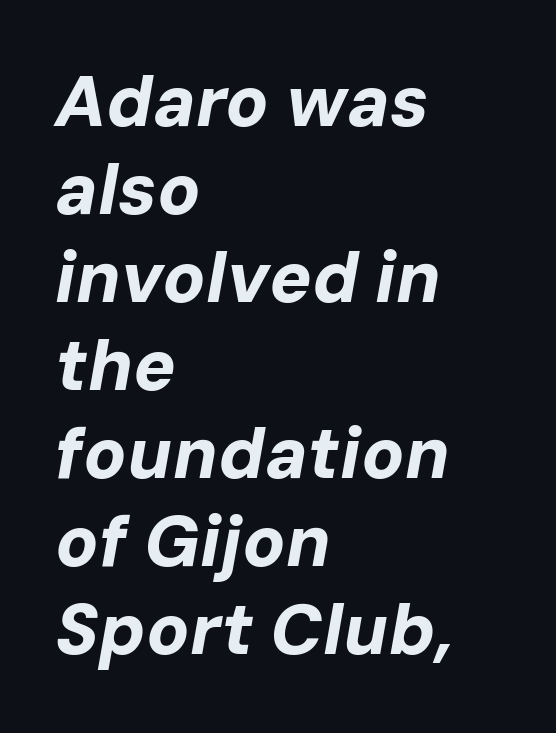
Q: Is the text bold? A: Yes.
Q: Is the text italic (slanted)? A: Yes, it leans right by about 10 degrees.
Q: Is the text underlined? A: No.
Q: How is the paragraph aligned? A: Left-aligned.
Q: Is the spacing between letters normal or unusually wide? A: Normal.
Q: Width (condensed, normal, or wide)? A: Normal.
Q: Stroke contrast? A: Low.
Q: x-height? A: Medium.
Q: Monospaced? A: No.
